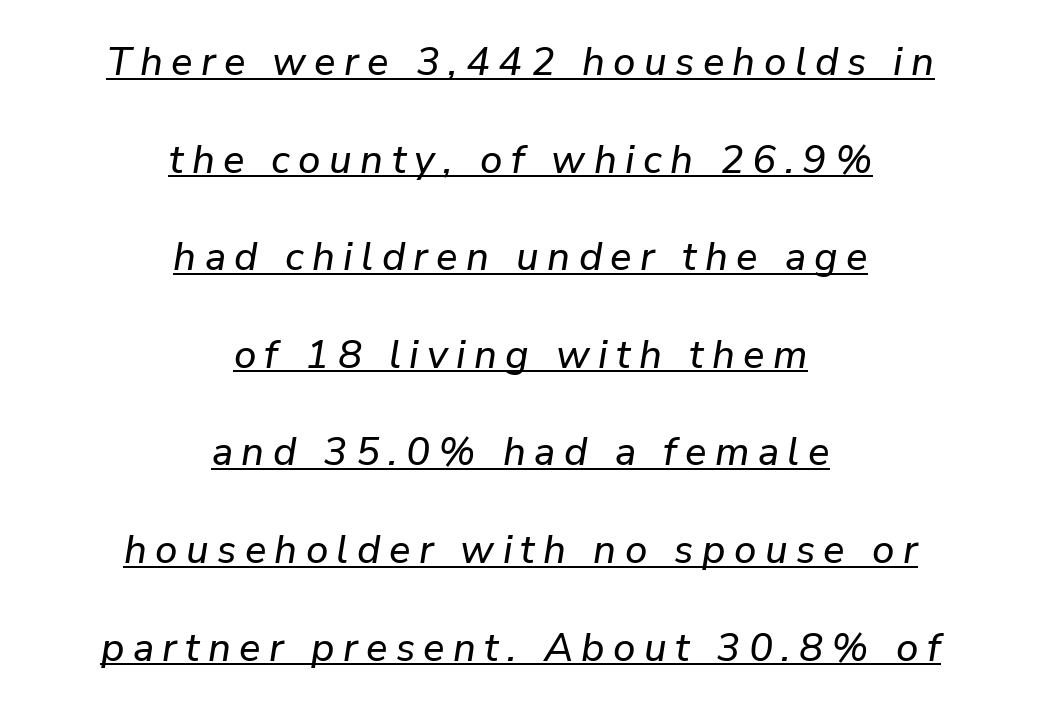
Q: Is the text italic (slanted)? A: Yes, it leans right by about 9 degrees.
Q: Is the text underlined? A: Yes.
Q: How is the paragraph aligned? A: Centered.
Q: Is the spacing between letters normal or unusually wide? A: Unusually wide.
Q: Is the spacing between lines tight, normal or loose? A: Loose.
Q: Width (condensed, normal, or wide)? A: Normal.
Q: Stroke contrast? A: Low.
Q: x-height? A: Medium.
Q: Monospaced? A: No.
